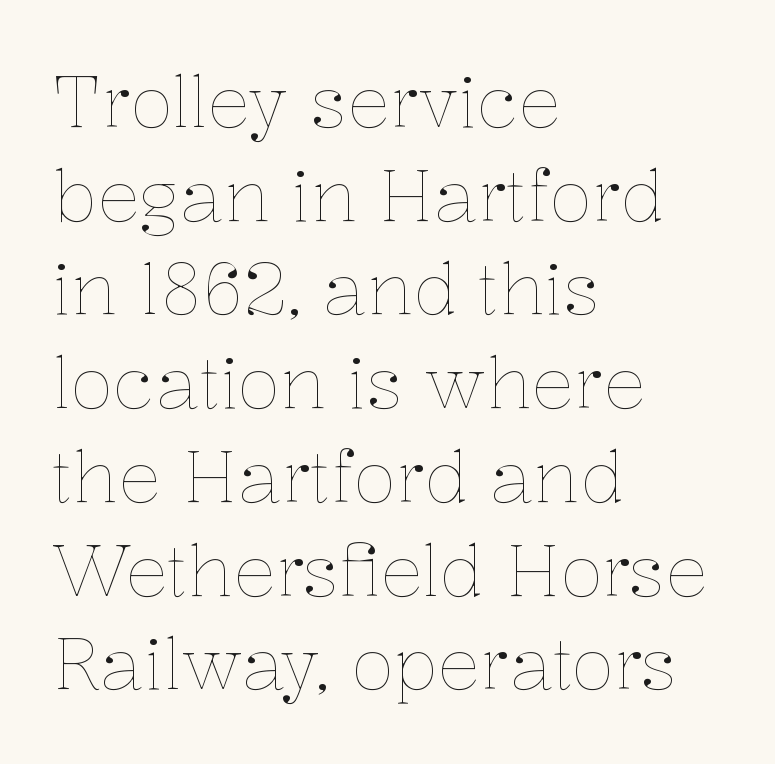
{"italic": "no", "bold": "no", "weight": "thin", "width": "normal", "stroke_contrast": "low", "x_height": "medium", "monospaced": "no", "underline": "no", "align": "left", "line_spacing": "normal", "line_spacing_ratio": 1.32, "letter_spacing": "normal", "letter_spacing_em": 0.0, "glyph_px": 71}
